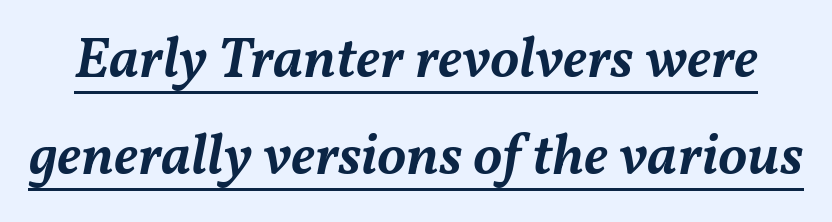
The image shows 58 px semibold type, italic (leaning right); set normal line spacing (1.68x), normal letter spacing, underlined; medium stroke contrast and a medium x-height.
